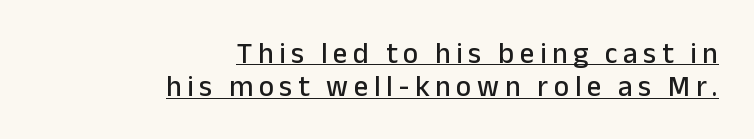
One-word summary of the alignment: right. The face used here is a sans, in the tradition of grotesques and geometrics. Is this a fixed-width face? No — the glyphs have proportional, varying widths. Ascenders rise straight up at ninety degrees.
